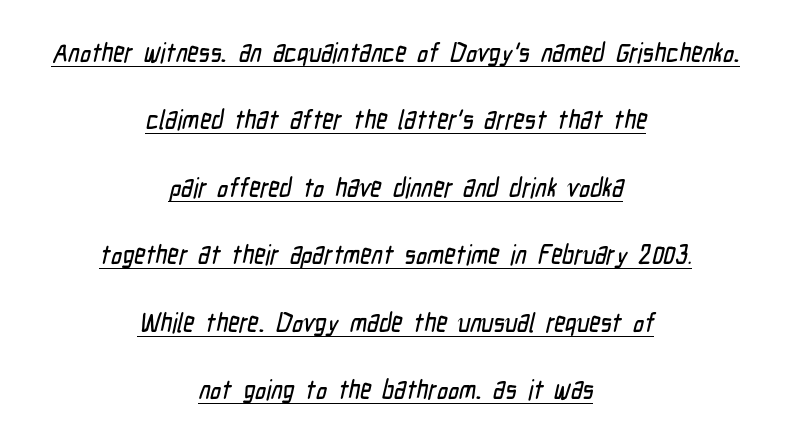
The image shows 27 px text type; set centered, loose line spacing (2.5x), normal letter spacing, underlined.
